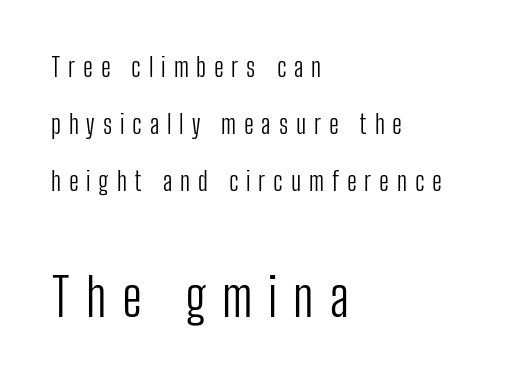
{"serif": "no", "italic": "no", "bold": "no", "weight": "light", "width": "condensed", "stroke_contrast": "low", "x_height": "medium", "monospaced": "no", "underline": "no", "align": "left", "line_spacing": "loose", "line_spacing_ratio": 2.19, "letter_spacing": "wide", "letter_spacing_em": 0.3, "larger_block": "second", "size_ratio": 2.04, "glyph_px": 53}
